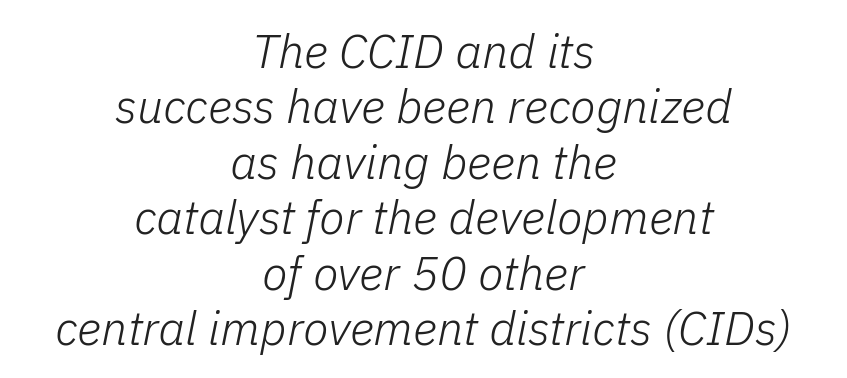
The image shows 47 px light type, italic (leaning right); set centered, line spacing 1.18x, normal letter spacing, not underlined; low stroke contrast and a medium x-height.
